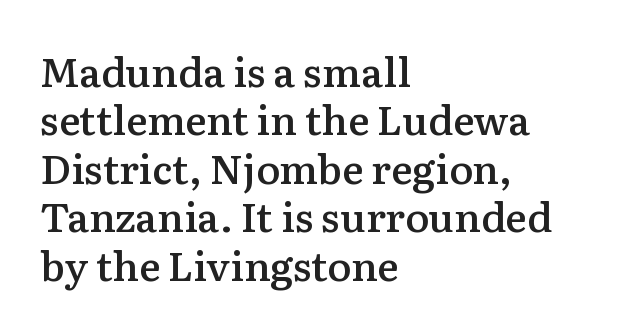
Q: Is the text bold? A: Semi-bold.
Q: Is the text italic (slanted)? A: No, it is upright.
Q: Is the typeface a serif or a sans-serif typeface? A: Serif.
Q: Is the text underlined? A: No.
Q: How is the paragraph aligned? A: Left-aligned.
Q: Is the spacing between letters normal or unusually wide? A: Normal.
Q: Width (condensed, normal, or wide)? A: Normal.
Q: Stroke contrast? A: Medium.
Q: x-height? A: Medium.
Q: Monospaced? A: No.
